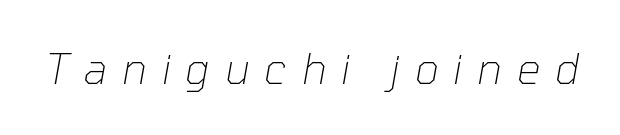
The image shows 42 px thin type, italic (leaning right); set unusually wide letter spacing (+0.35 em), not underlined; low stroke contrast and a medium x-height.
